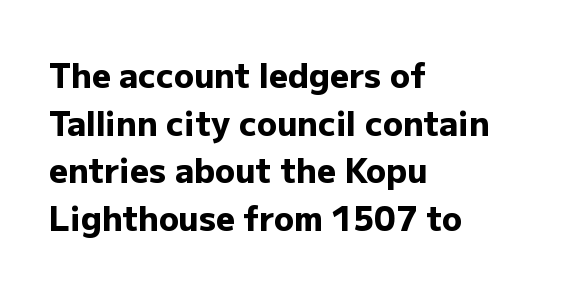
Q: Is the text bold? A: Yes.
Q: Is the text italic (slanted)? A: No, it is upright.
Q: Is the typeface a serif or a sans-serif typeface? A: Sans-serif.
Q: Is the text underlined? A: No.
Q: How is the paragraph aligned? A: Left-aligned.
Q: Is the spacing between letters normal or unusually wide? A: Normal.
Q: Is the spacing between lines tight, normal or loose? A: Normal.
Q: Width (condensed, normal, or wide)? A: Normal.
Q: Stroke contrast? A: Low.
Q: x-height? A: Medium.
Q: Monospaced? A: No.
